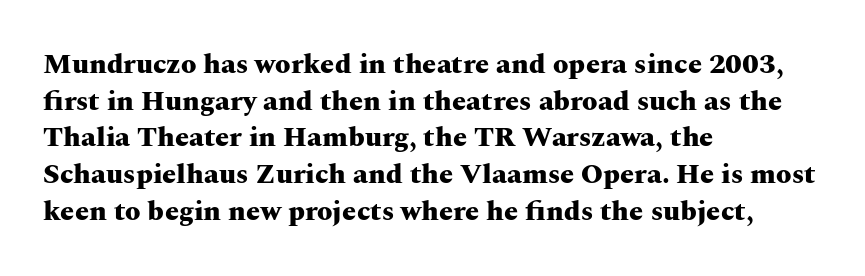
Q: Is the text bold? A: Yes.
Q: Is the text italic (slanted)? A: No, it is upright.
Q: Is the typeface a serif or a sans-serif typeface? A: Serif.
Q: Is the text underlined? A: No.
Q: How is the paragraph aligned? A: Left-aligned.
Q: Is the spacing between letters normal or unusually wide? A: Normal.
Q: Is the spacing between lines tight, normal or loose? A: Normal.
Q: Width (condensed, normal, or wide)? A: Wide.
Q: Stroke contrast? A: Medium.
Q: x-height? A: Medium.
Q: Monospaced? A: No.
